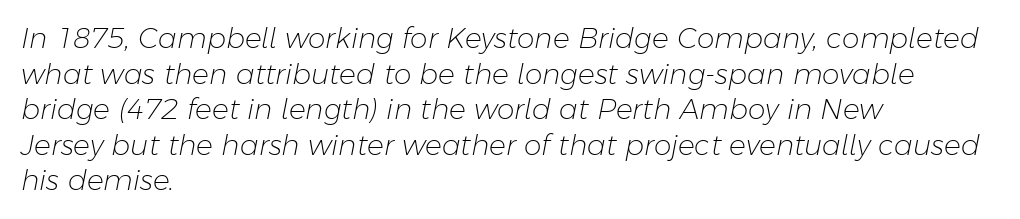
{"italic": "yes", "lean": "right", "slant_degrees": 11, "bold": "no", "weight": "light", "width": "normal", "stroke_contrast": "low", "x_height": "medium", "monospaced": "no", "underline": "no", "align": "left", "line_spacing": "normal", "line_spacing_ratio": 1.27, "letter_spacing": "normal", "letter_spacing_em": 0.0, "glyph_px": 28}
